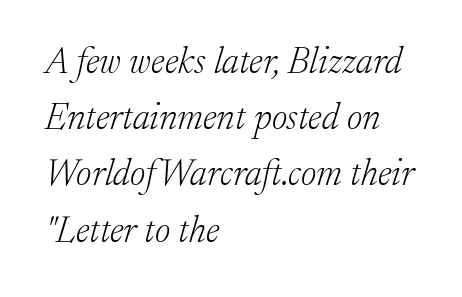
Q: Is the text bold? A: No.
Q: Is the text italic (slanted)? A: Yes, it leans right by about 17 degrees.
Q: Is the typeface a serif or a sans-serif typeface? A: Serif.
Q: Is the text underlined? A: No.
Q: How is the paragraph aligned? A: Left-aligned.
Q: Is the spacing between letters normal or unusually wide? A: Normal.
Q: Is the spacing between lines tight, normal or loose? A: Normal.
Q: Width (condensed, normal, or wide)? A: Normal.
Q: Stroke contrast? A: Low.
Q: x-height? A: Medium.
Q: Monospaced? A: No.
